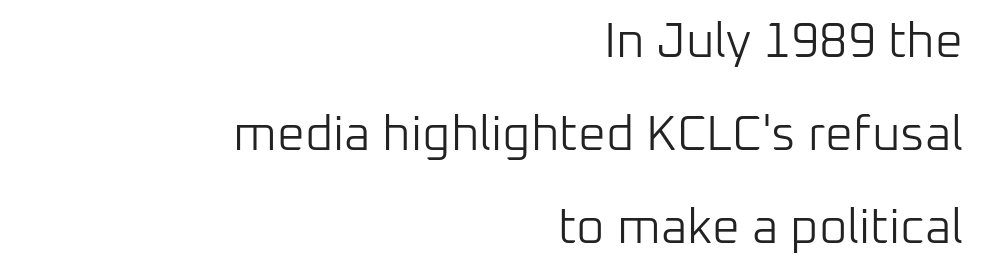
These lines are rendered in a variable-pitch font. The typesetting does not lean heavy: it is not bold. Note: no serifs on the glyphs. Quick note: underline off.
